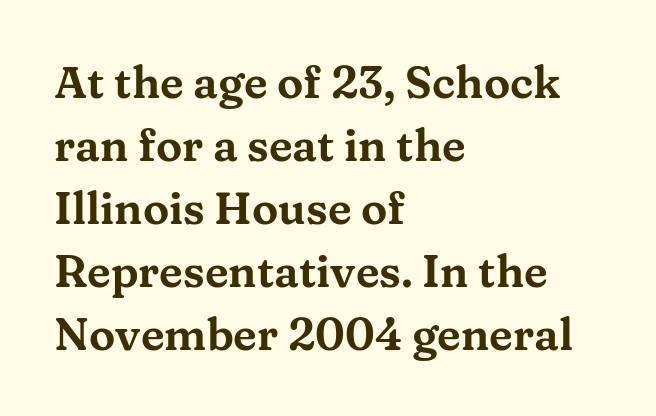
The image shows 44 px wide serif type, upright; set left-aligned, normal line spacing (1.43x), normal letter spacing, not underlined; medium stroke contrast and a medium x-height.
